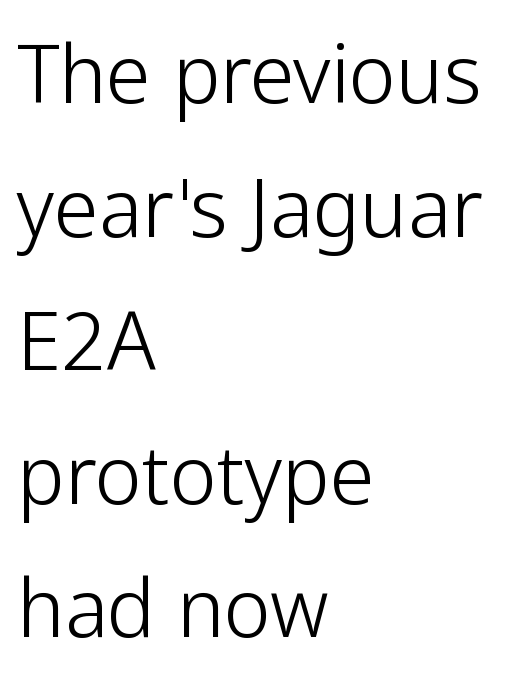
{"serif": "no", "italic": "no", "bold": "no", "weight": "light", "width": "normal", "stroke_contrast": "low", "x_height": "medium", "monospaced": "no", "underline": "no", "align": "left", "line_spacing": "normal", "line_spacing_ratio": 1.67, "letter_spacing": "normal", "letter_spacing_em": 0.0, "glyph_px": 80}
